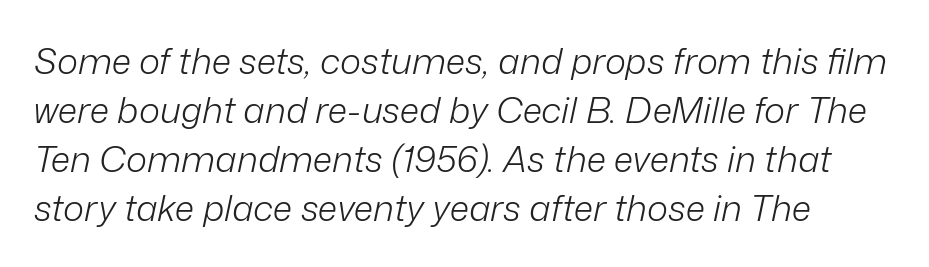
Compared with typical paragraphs, the rows here are spaced about the same. The passage shown has conventional tracking throughout. Note the varied advance widths — an 'i' is clearly narrower than an 'm'. This sample uses an oblique cut, with every glyph tilted off the vertical. Heaviness? Minimal to ordinary, like unemphasized prose.
